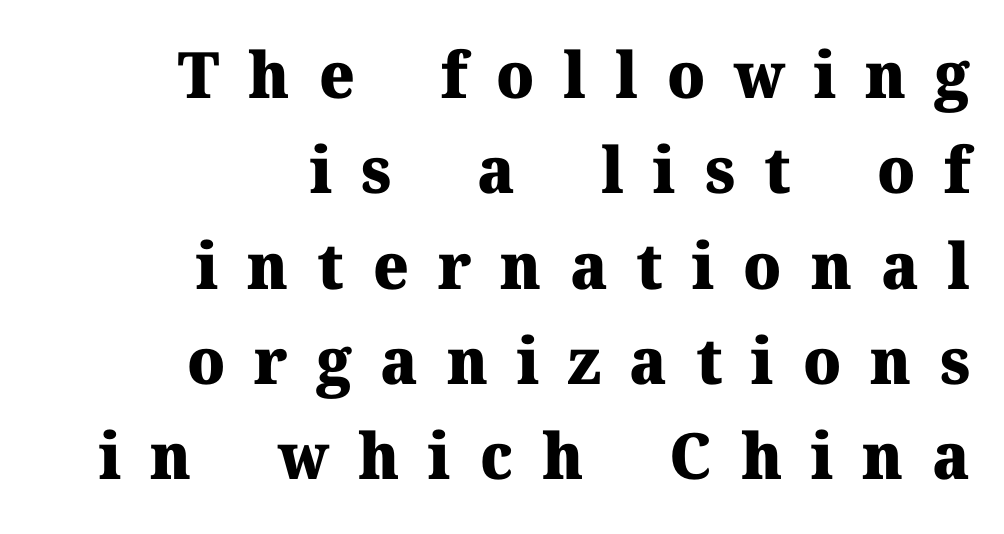
{"serif": "yes", "italic": "no", "bold": "yes", "weight": "heavy", "width": "normal", "stroke_contrast": "medium", "x_height": "medium", "monospaced": "no", "underline": "no", "align": "right", "line_spacing": "normal", "line_spacing_ratio": 1.49, "letter_spacing": "wide", "letter_spacing_em": 0.45, "glyph_px": 64}
